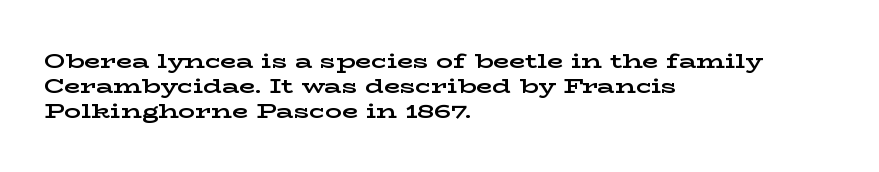
The image shows 21 px bold type, upright; set left-aligned, line spacing 1.2x, normal letter spacing, not underlined.
